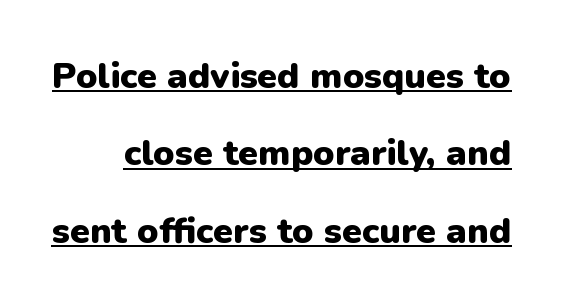
{"serif": "no", "italic": "no", "bold": "yes", "weight": "heavy", "width": "normal", "stroke_contrast": "low", "x_height": "medium", "monospaced": "no", "underline": "yes", "line_spacing": "loose", "line_spacing_ratio": 2.15, "letter_spacing": "normal", "letter_spacing_em": 0.0, "glyph_px": 36}
